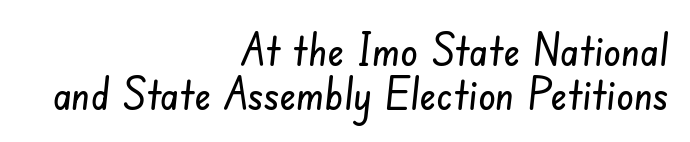
The image shows 44 px condensed sans-serif type; set right-aligned, tight line spacing (1.0x), normal letter spacing, not underlined; low stroke contrast and a small x-height.
